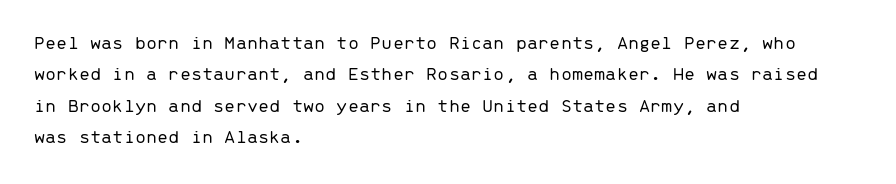
The image shows 20 px text type, upright; set left-aligned, normal line spacing (1.57x), normal letter spacing, not underlined.
